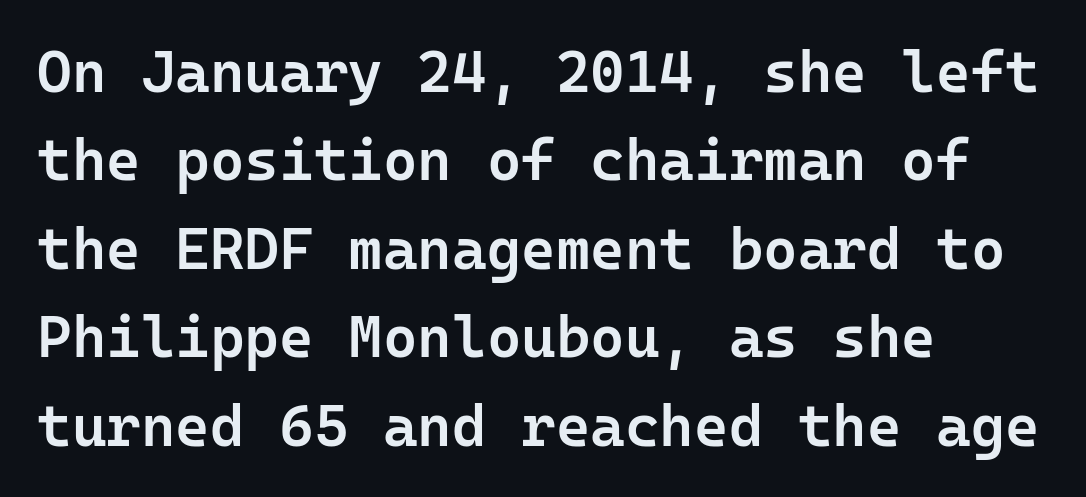
The image shows 59 px semibold sans-serif type, upright, monospaced; set left-aligned, normal line spacing (1.5x), normal letter spacing, not underlined; low stroke contrast and a medium x-height.
